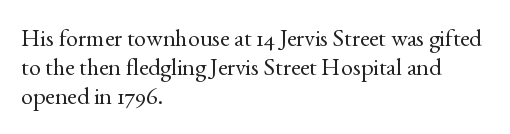
The image shows 24 px text type, upright; set left-aligned, line spacing 1.21x, normal letter spacing, not underlined.
